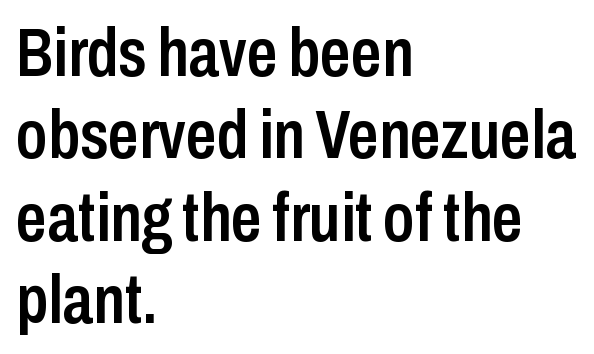
The image shows 68 px semibold, condensed sans-serif type, upright; set left-aligned, line spacing 1.21x, normal letter spacing, not underlined; low stroke contrast and a medium x-height.
